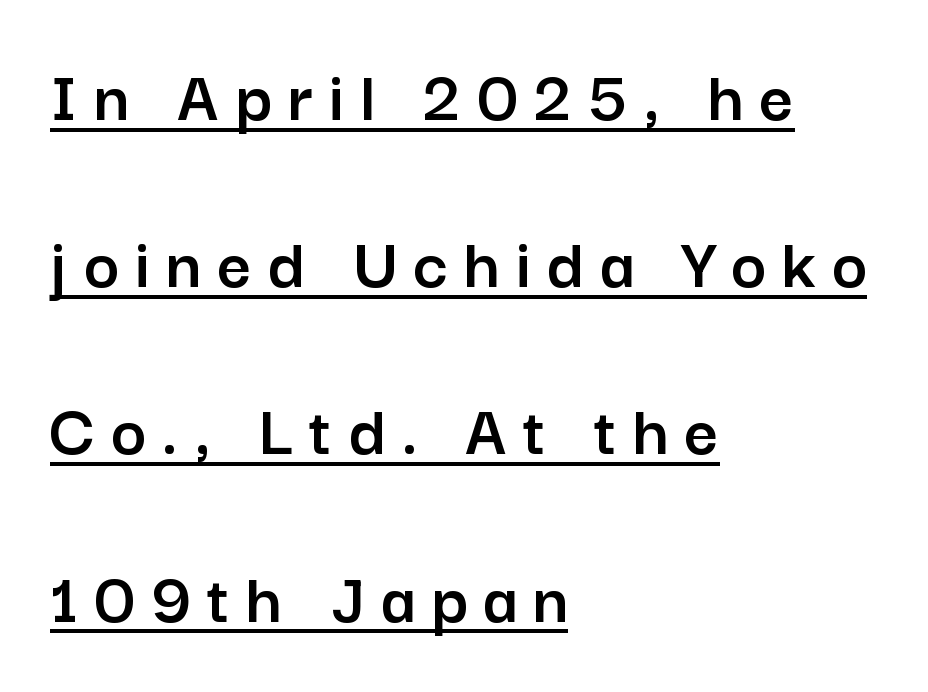
The image shows 75 px sans-serif type, upright; set left-aligned, loose line spacing (2.23x), unusually wide letter spacing (+0.21 em), underlined; low stroke contrast and a medium x-height.
